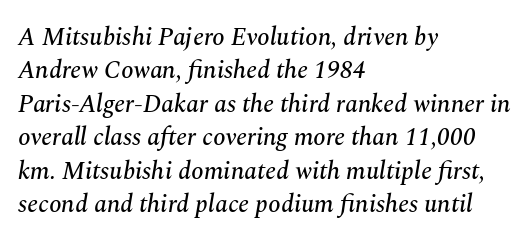
An italicized treatment has been applied to the whole sample. The rows are spaced the way most documents space them. The zone under the glyphs is completely vacant. Horizontal alignment here is leftward, the default for most running prose. The gaps between neighbouring characters are ordinary and unremarkable.
